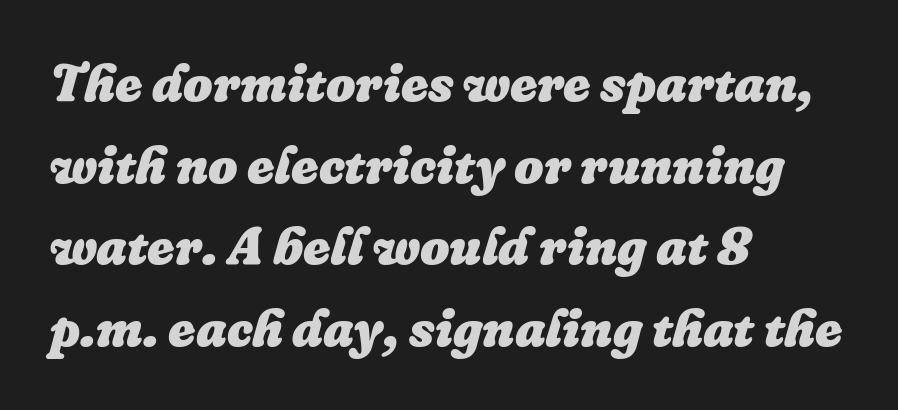
The image shows 52 px heavy type, italic (leaning right); set left-aligned, normal line spacing (1.57x), normal letter spacing, not underlined; low stroke contrast and a medium x-height.
